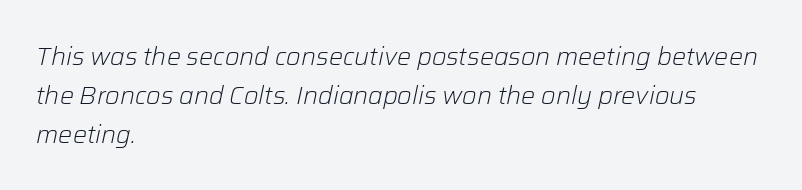
Q: Is the text bold? A: No.
Q: Is the text italic (slanted)? A: Yes, it leans right by about 12 degrees.
Q: Is the text underlined? A: No.
Q: How is the paragraph aligned? A: Left-aligned.
Q: Is the spacing between letters normal or unusually wide? A: Normal.
Q: Is the spacing between lines tight, normal or loose? A: Normal.
